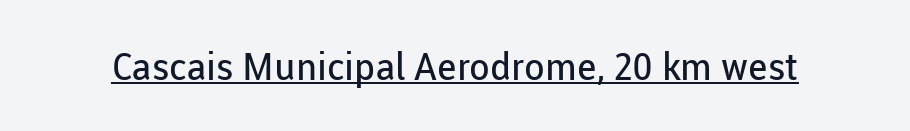
The image shows 38 px regular-weight sans-serif type, upright; set normal letter spacing, underlined; low stroke contrast and a medium x-height.
